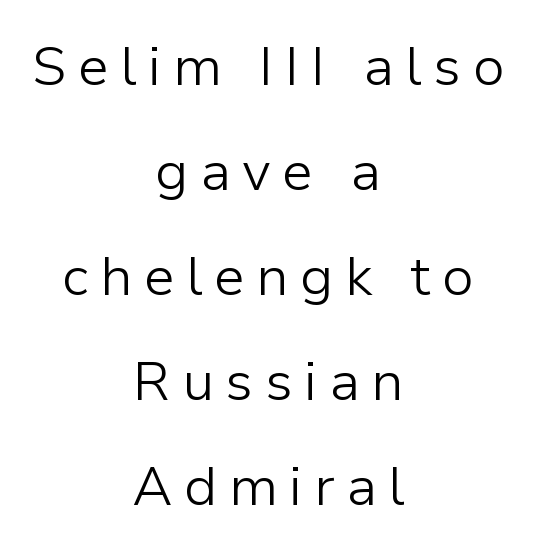
These lines were composed using upright roman letters. The vertical gap from one line to the next is large. The letterforms sit at book weight or below. The tracking jumps out immediately: characters are airy and widely separated. Letterform terminals end flat and unadorned throughout the passage. Varying glyph widths throughout — classic text-font behaviour.
